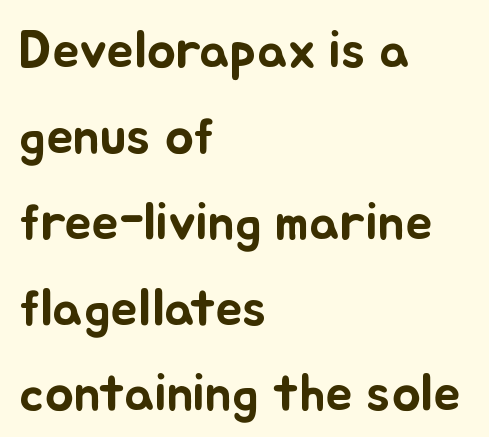
Each word holds together tightly as a unit, with standard inter-letter gaps. Reading down the block, your eye returns to a fixed left position each line. Vertically, the passage feels balanced, rows spaced as you'd expect. This sample uses an upright cut, with every glyph sitting square on the baseline. Here the designer chose a conventional face with non-uniform glyph widths. Glance below the letters and you will spot only blank space.
